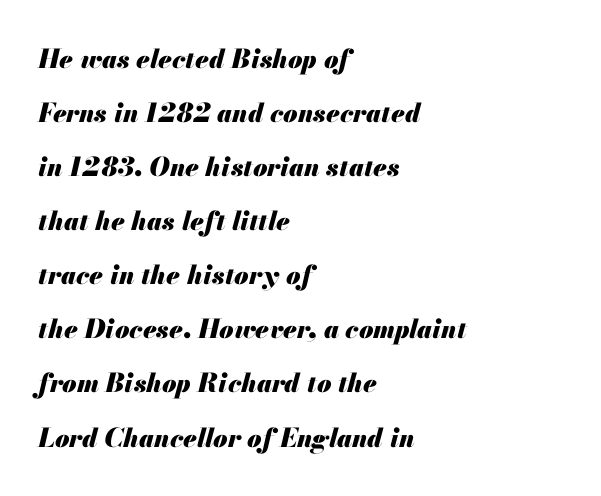
Q: Is the text bold? A: Yes.
Q: Is the text italic (slanted)? A: Yes, it leans right by about 13 degrees.
Q: Is the text underlined? A: No.
Q: How is the paragraph aligned? A: Left-aligned.
Q: Is the spacing between letters normal or unusually wide? A: Normal.
Q: Is the spacing between lines tight, normal or loose? A: Loose.
